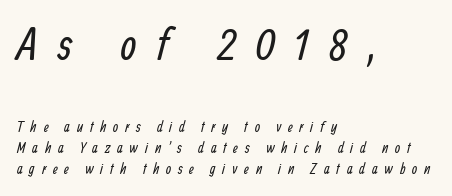
Q: Is the text bold? A: No.
Q: Is the typeface a serif or a sans-serif typeface? A: Sans-serif.
Q: Is the text underlined? A: No.
Q: How is the paragraph aligned? A: Left-aligned.
Q: Is the spacing between letters normal or unusually wide? A: Unusually wide.
Q: Is the spacing between lines tight, normal or loose? A: Normal.
Q: Which block of text is set in a larger size, the first (top) or the second (bottom)? A: The first (top) one.
Q: Width (condensed, normal, or wide)? A: Condensed.
Q: Stroke contrast? A: Low.
Q: x-height? A: Medium.
Q: Monospaced? A: No.
